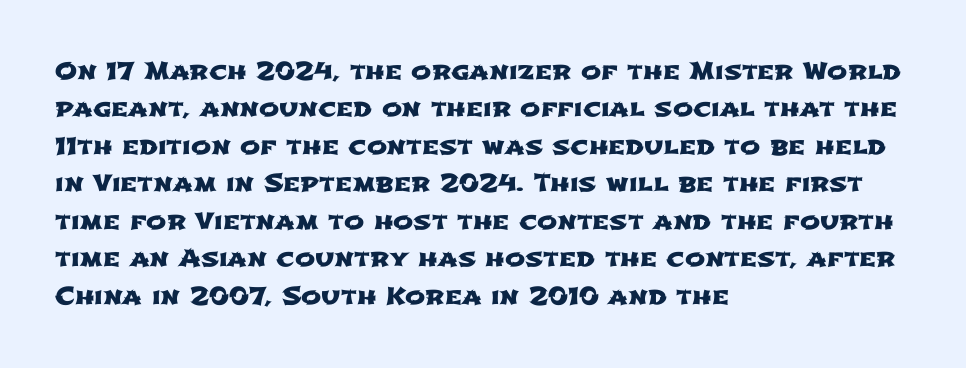
Q: Is the text underlined? A: No.
Q: How is the paragraph aligned? A: Left-aligned.
Q: Is the spacing between letters normal or unusually wide? A: Normal.
Q: Is the spacing between lines tight, normal or loose? A: Normal.
